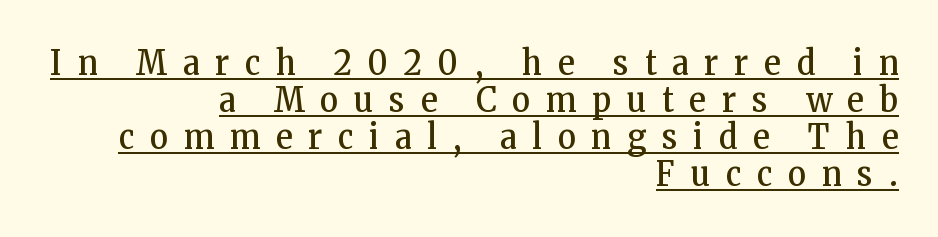
The image shows 35 px regular-weight, condensed serif type, upright; set right-aligned, tight line spacing (1.06x), unusually wide letter spacing (+0.46 em), underlined; low stroke contrast and a medium x-height.
